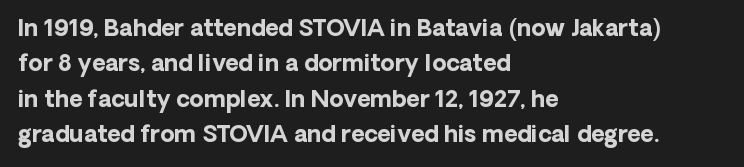
The strip under each line holds only bare page. The designer left line spacing at the default. Typeset ragged right — the left edge is the straight one. Heavy-handed strokes throughout: this text is bold.
